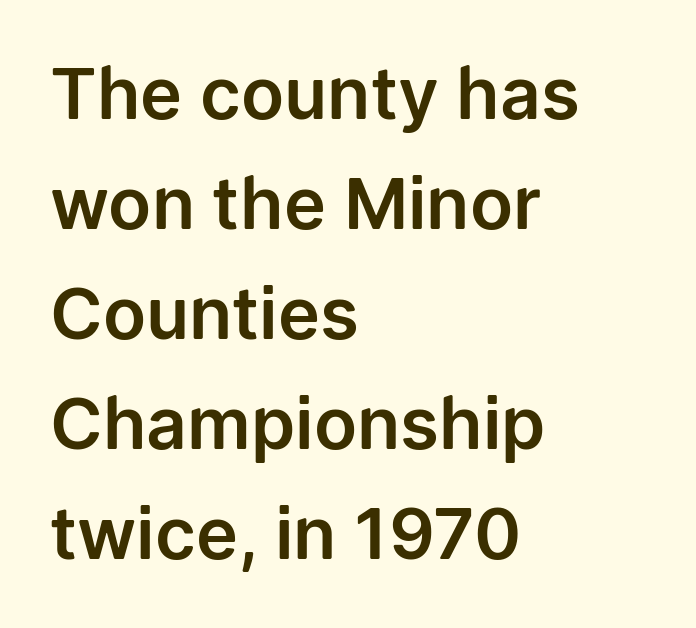
{"serif": "no", "italic": "no", "width": "normal", "stroke_contrast": "low", "x_height": "medium", "monospaced": "no", "underline": "no", "align": "left", "line_spacing": "normal", "line_spacing_ratio": 1.55, "letter_spacing": "normal", "letter_spacing_em": 0.0, "glyph_px": 71}
